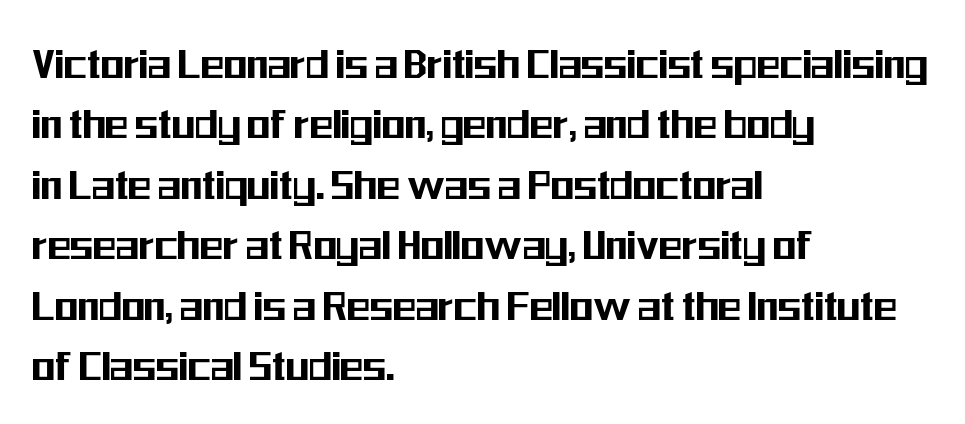
Q: Is the text italic (slanted)? A: No, it is upright.
Q: Is the typeface a serif or a sans-serif typeface? A: Sans-serif.
Q: Is the text underlined? A: No.
Q: How is the paragraph aligned? A: Left-aligned.
Q: Is the spacing between letters normal or unusually wide? A: Normal.
Q: Is the spacing between lines tight, normal or loose? A: Normal.
Q: Width (condensed, normal, or wide)? A: Condensed.
Q: Stroke contrast? A: Medium.
Q: x-height? A: Medium.
Q: Monospaced? A: No.
